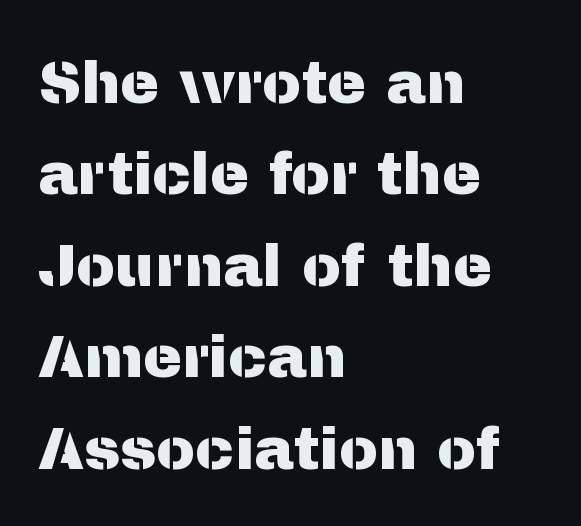
This sample has the flowing, uneven cadence of proportional lettering. Check under the words: just untouched page. The text block is weighted toward the left margin, trailing off unevenly rightward. Glyph-to-glyph distance matches everyday printed text. To sum up the face: it is a sans, with no serifs. How would I describe the line gaps? Plain and ordinary.
